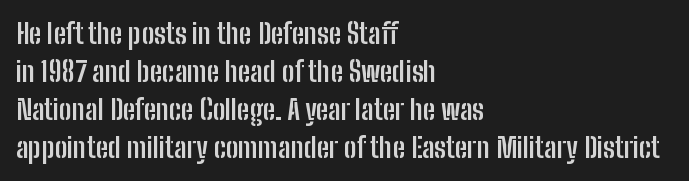
{"serif": "no", "italic": "no", "bold": "yes", "weight": "semibold", "width": "condensed", "stroke_contrast": "low", "x_height": "medium", "monospaced": "no", "underline": "no", "align": "left", "line_spacing": "normal", "line_spacing_ratio": 1.36, "letter_spacing": "normal", "letter_spacing_em": 0.0, "glyph_px": 28}
